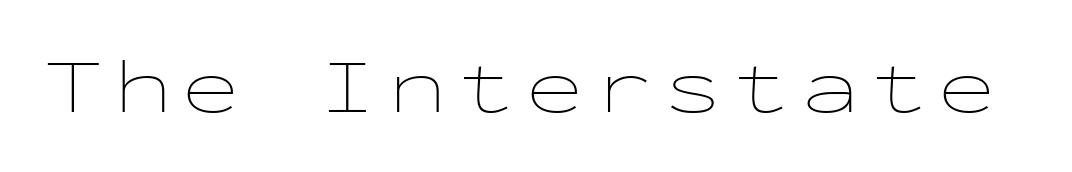
Q: Is the text bold? A: No.
Q: Is the text italic (slanted)? A: No, it is upright.
Q: Is the text underlined? A: No.
Q: Width (condensed, normal, or wide)? A: Wide.
Q: Stroke contrast? A: Low.
Q: x-height? A: Medium.
Q: Monospaced? A: Yes.
